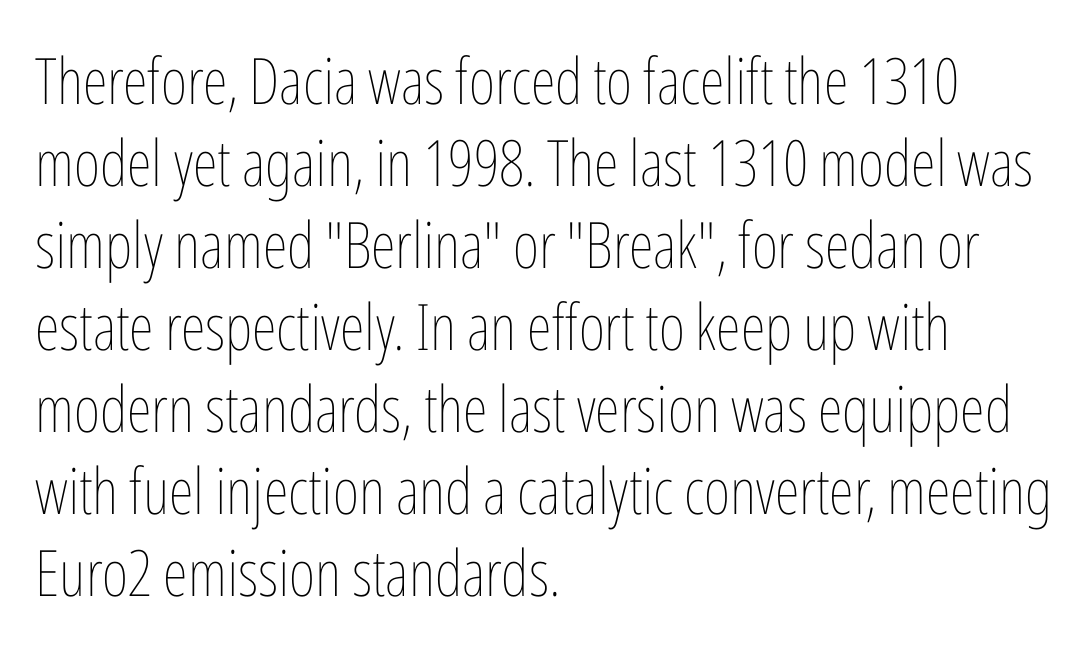
{"italic": "no", "bold": "no", "weight": "thin", "width": "condensed", "stroke_contrast": "low", "x_height": "medium", "monospaced": "no", "underline": "no", "align": "left", "line_spacing": "normal", "line_spacing_ratio": 1.28, "letter_spacing": "normal", "letter_spacing_em": 0.0, "glyph_px": 64}
